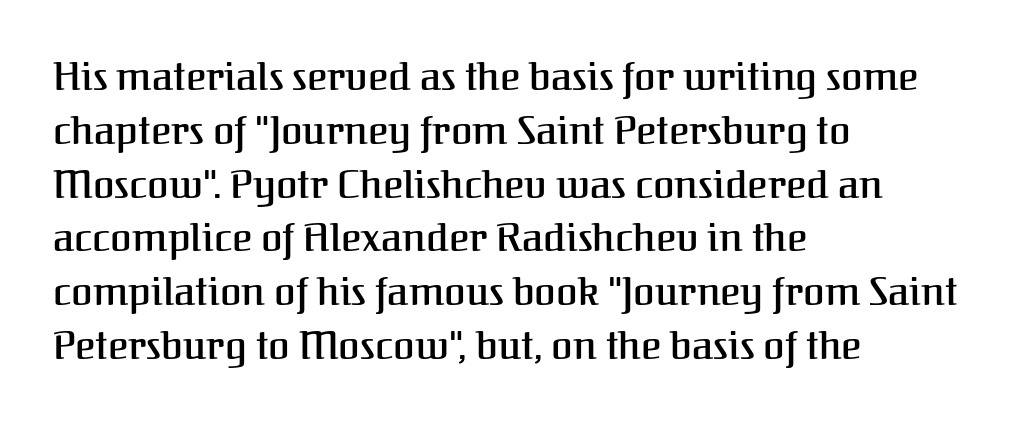
Q: Is the text italic (slanted)? A: No, it is upright.
Q: Is the typeface a serif or a sans-serif typeface? A: Serif.
Q: Is the text underlined? A: No.
Q: How is the paragraph aligned? A: Left-aligned.
Q: Is the spacing between letters normal or unusually wide? A: Normal.
Q: Is the spacing between lines tight, normal or loose? A: Normal.
Q: Width (condensed, normal, or wide)? A: Normal.
Q: Stroke contrast? A: Medium.
Q: x-height? A: Medium.
Q: Monospaced? A: No.
